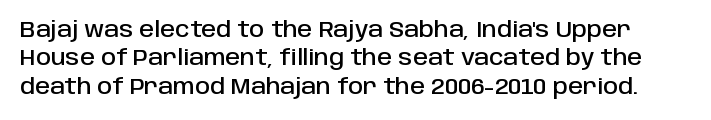
The image shows 21 px text type, upright; set normal line spacing (1.35x), normal letter spacing, not underlined.
